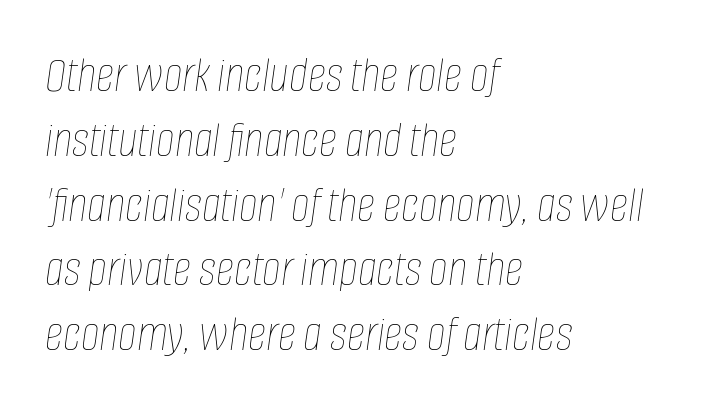
{"italic": "yes", "lean": "right", "slant_degrees": 8, "bold": "no", "weight": "thin", "width": "condensed", "stroke_contrast": "low", "x_height": "large", "monospaced": "no", "underline": "no", "align": "left", "line_spacing": "normal", "line_spacing_ratio": 1.27, "letter_spacing": "normal", "letter_spacing_em": 0.0, "glyph_px": 51}
